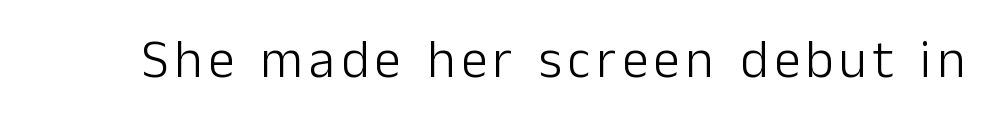
{"serif": "no", "italic": "no", "bold": "no", "weight": "light", "width": "normal", "stroke_contrast": "low", "x_height": "medium", "monospaced": "no", "underline": "no", "glyph_px": 53}
